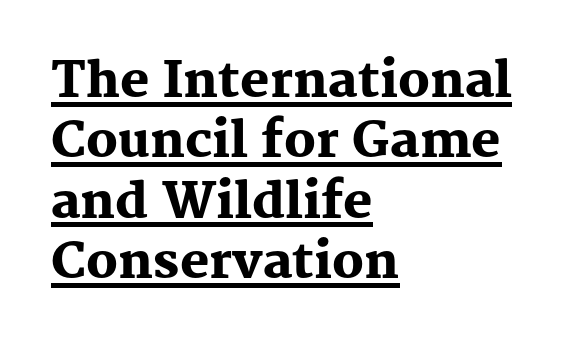
Is the letter spacing exaggerated? No — it looks like the ordinary default. The specimen includes a rule beneath the text block's lines. These lines are rendered in a variable-pitch font. This is serif lettering, the kind often seen in printed books.
